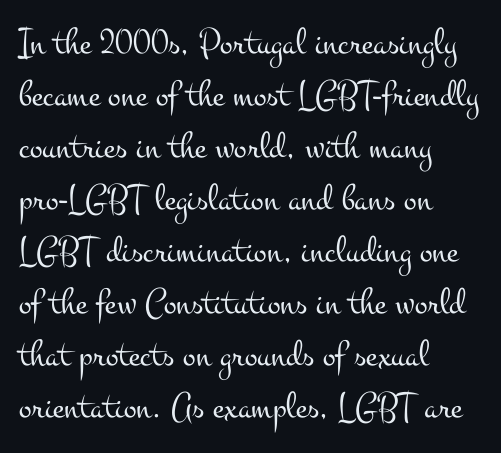
Q: Is the text bold? A: No.
Q: Is the text italic (slanted)? A: Yes.
Q: Is the typeface a serif or a sans-serif typeface? A: Serif.
Q: Is the text underlined? A: No.
Q: How is the paragraph aligned? A: Left-aligned.
Q: Is the spacing between letters normal or unusually wide? A: Normal.
Q: Is the spacing between lines tight, normal or loose? A: Normal.
Q: Width (condensed, normal, or wide)? A: Wide.
Q: Stroke contrast? A: Medium.
Q: x-height? A: Small.
Q: Monospaced? A: No.
